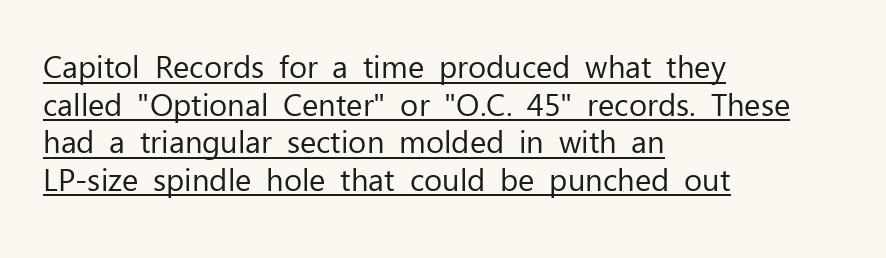
The glyphs are accompanied by a horizontal stroke just below them. Each letter keeps its own natural width here, so spacing adapts to shape. The letterforms sit at book weight or below. Where is the straight margin? On the left. The font family rendered here belongs to the sans-serif group. This sample uses plain, unmodified letter spacing.
